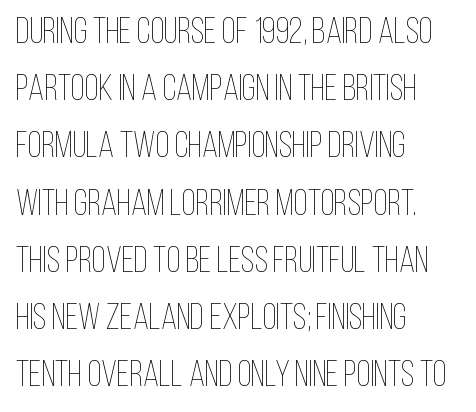
Ink coverage per letter is moderate at most. Letters rest on an invisible, unmarked baseline. Baseline-to-baseline distance is the conventional proportion of letter height. The letters sit at their default tracking, neither squeezed nor spread.
